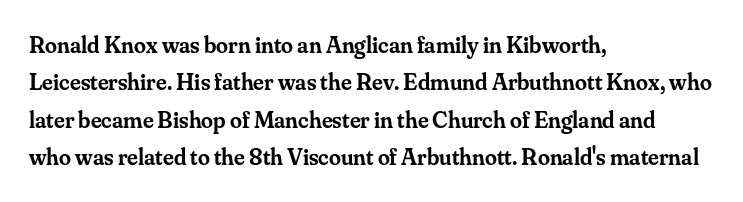
Summary of vertical rhythm: regular, with standard interline spacing. Do the letters lean? They stand straight. The passage is arranged the way most books set body copy — flush left. Bare-footed words on every line. The gaps between neighbouring characters are ordinary and unremarkable.
